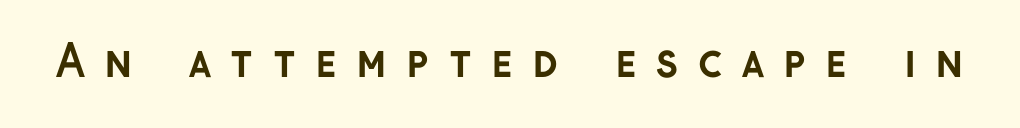
Q: Is the text bold? A: Yes.
Q: Is the text italic (slanted)? A: No, it is upright.
Q: Is the typeface a serif or a sans-serif typeface? A: Sans-serif.
Q: Is the text underlined? A: No.
Q: Is the spacing between letters normal or unusually wide? A: Unusually wide.
Q: Width (condensed, normal, or wide)? A: Normal.
Q: Stroke contrast? A: Low.
Q: x-height? A: Medium.
Q: Monospaced? A: No.
